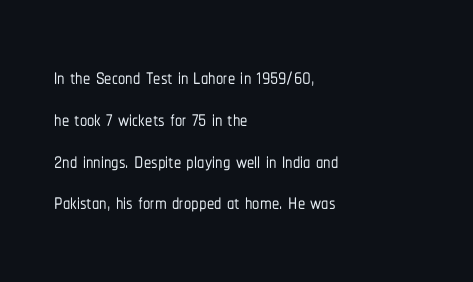
Q: Is the text italic (slanted)? A: No, it is upright.
Q: Is the typeface a serif or a sans-serif typeface? A: Sans-serif.
Q: Is the text underlined? A: No.
Q: How is the paragraph aligned? A: Left-aligned.
Q: Is the spacing between letters normal or unusually wide? A: Normal.
Q: Is the spacing between lines tight, normal or loose? A: Normal.
Q: Width (condensed, normal, or wide)? A: Condensed.
Q: Stroke contrast? A: Low.
Q: x-height? A: Medium.
Q: Monospaced? A: No.
